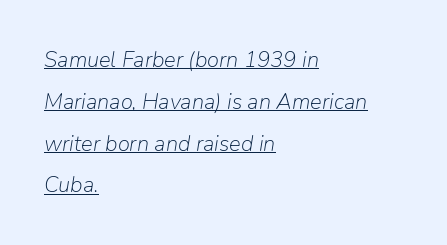
The image shows 22 px text type, italic (leaning right); set left-aligned, loose line spacing (1.9x), normal letter spacing, underlined.
